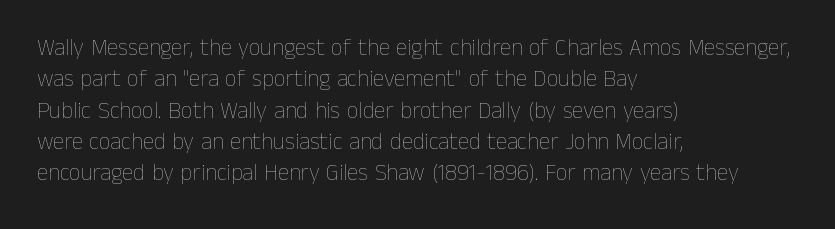
The image shows 23 px text type, upright; set left-aligned, normal line spacing (1.36x), normal letter spacing, not underlined.
